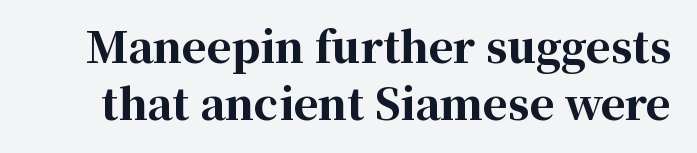
Q: Is the text bold? A: Yes.
Q: Is the text italic (slanted)? A: No, it is upright.
Q: Is the typeface a serif or a sans-serif typeface? A: Serif.
Q: Is the text underlined? A: No.
Q: Is the spacing between letters normal or unusually wide? A: Normal.
Q: Is the spacing between lines tight, normal or loose? A: Normal.
Q: Width (condensed, normal, or wide)? A: Normal.
Q: Stroke contrast? A: High.
Q: x-height? A: Medium.
Q: Monospaced? A: No.
